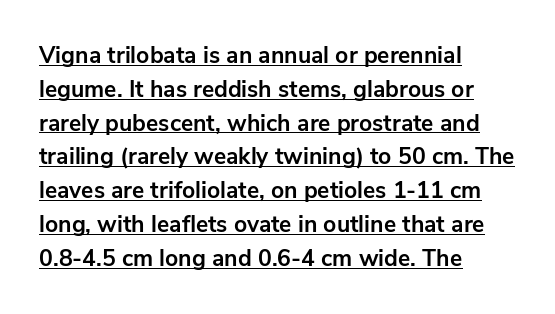
{"italic": "no", "bold": "yes", "underline": "yes", "align": "left", "line_spacing": "normal", "line_spacing_ratio": 1.47, "letter_spacing": "normal", "letter_spacing_em": 0.0, "glyph_px": 23}
